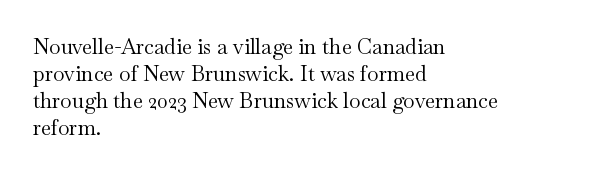
The passage shown is not underscored anywhere. Summary of vertical rhythm: regular, with standard interline spacing. The rag falls on the right side of this text block. Notice how the stems are strictly vertical — no italics here. Vertical stems look standard width or narrower in stroke.
